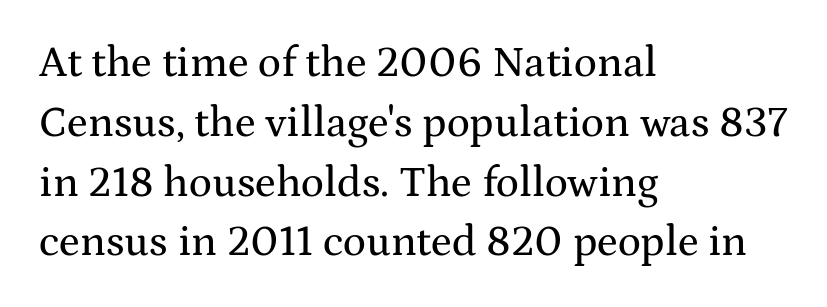
Q: Is the text italic (slanted)? A: No, it is upright.
Q: Is the typeface a serif or a sans-serif typeface? A: Serif.
Q: Is the text underlined? A: No.
Q: How is the paragraph aligned? A: Left-aligned.
Q: Is the spacing between letters normal or unusually wide? A: Normal.
Q: Is the spacing between lines tight, normal or loose? A: Normal.
Q: Width (condensed, normal, or wide)? A: Wide.
Q: Stroke contrast? A: Medium.
Q: x-height? A: Medium.
Q: Monospaced? A: No.
